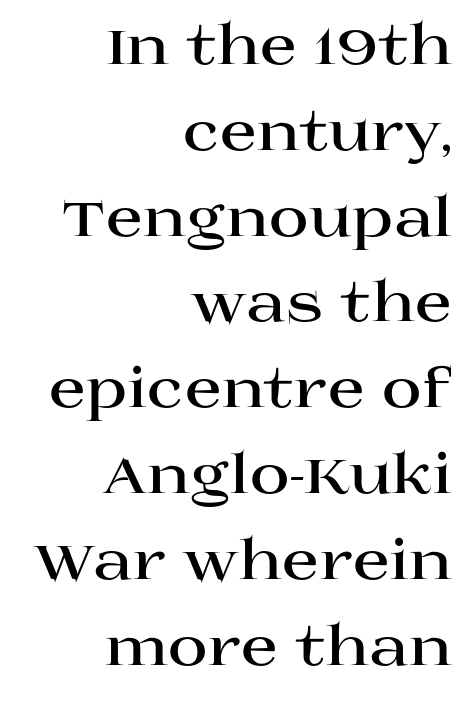
{"serif": "yes", "italic": "no", "bold": "yes", "weight": "bold", "width": "wide", "stroke_contrast": "high", "x_height": "large", "monospaced": "no", "underline": "no", "align": "right", "line_spacing": "normal", "line_spacing_ratio": 1.56, "letter_spacing": "normal", "letter_spacing_em": 0.0, "glyph_px": 55}
